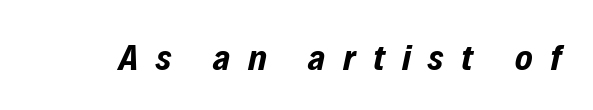
You could not count columns in this text — the font is proportionally spaced. This sample uses an oblique cut, with every glyph tilted off the vertical. Check under the words: just untouched page. Students, note that the glyphs here are deliberately spaced far apart. Strong, thick strokes mark this as bold type.
